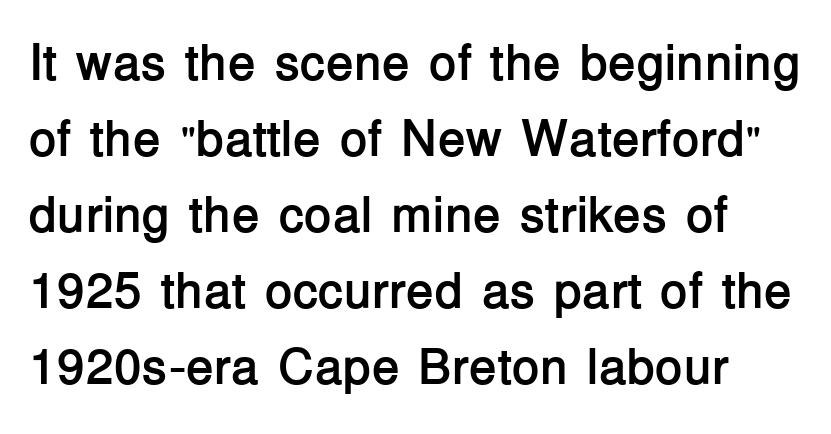
Q: Is the text bold? A: Yes.
Q: Is the text italic (slanted)? A: No, it is upright.
Q: Is the typeface a serif or a sans-serif typeface? A: Sans-serif.
Q: Is the text underlined? A: No.
Q: Is the spacing between letters normal or unusually wide? A: Normal.
Q: Is the spacing between lines tight, normal or loose? A: Normal.
Q: Width (condensed, normal, or wide)? A: Normal.
Q: Stroke contrast? A: Low.
Q: x-height? A: Medium.
Q: Monospaced? A: No.
